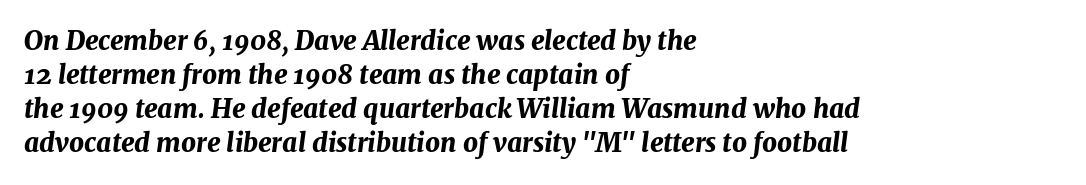
The image shows 26 px bold type, italic (leaning right); set left-aligned, normal line spacing (1.31x), normal letter spacing, not underlined.
